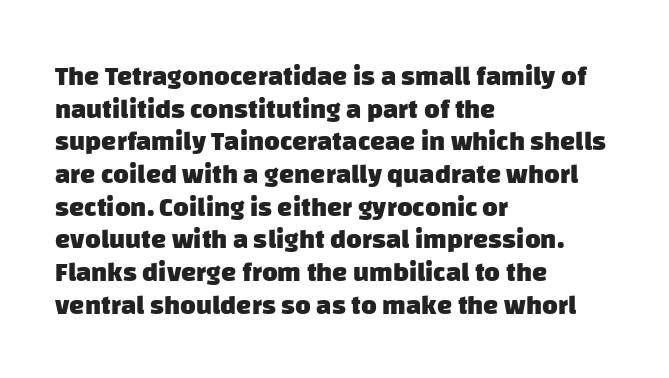
{"bold": "yes", "underline": "no", "align": "left", "line_spacing_ratio": 1.21, "letter_spacing": "normal", "letter_spacing_em": 0.0, "glyph_px": 27}
